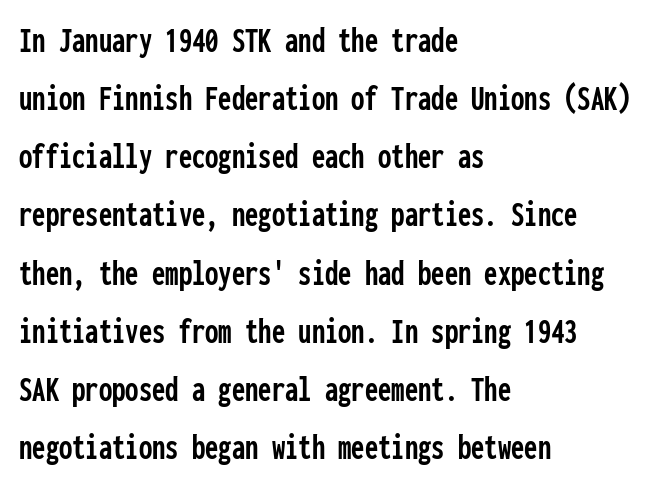
The image shows 38 px condensed sans-serif type, upright, monospaced; set left-aligned, normal line spacing (1.53x), normal letter spacing, not underlined; low stroke contrast and a medium x-height.
